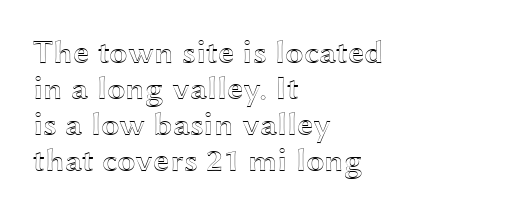
The image shows 33 px wide type, upright; set left-aligned, tight line spacing (1.09x), normal letter spacing, not underlined; a medium x-height.
